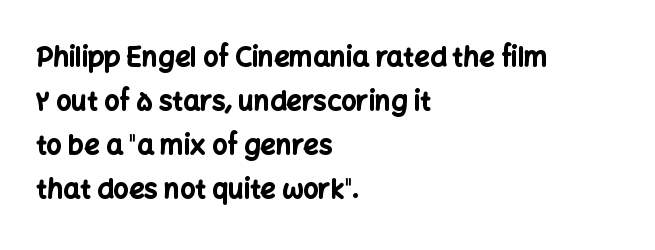
{"italic": "no", "bold": "yes", "underline": "no", "align": "left", "line_spacing": "normal", "line_spacing_ratio": 1.63, "letter_spacing": "normal", "letter_spacing_em": 0.0, "glyph_px": 27}
